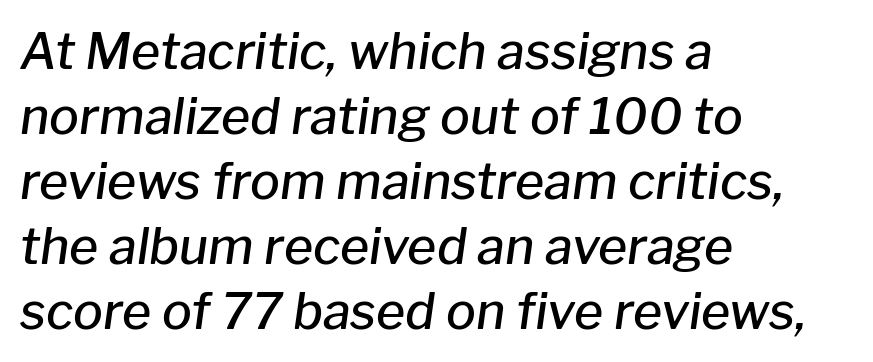
The image shows 50 px semibold type, italic (leaning right); set left-aligned, normal line spacing (1.3x), normal letter spacing, not underlined; low stroke contrast and a medium x-height.
